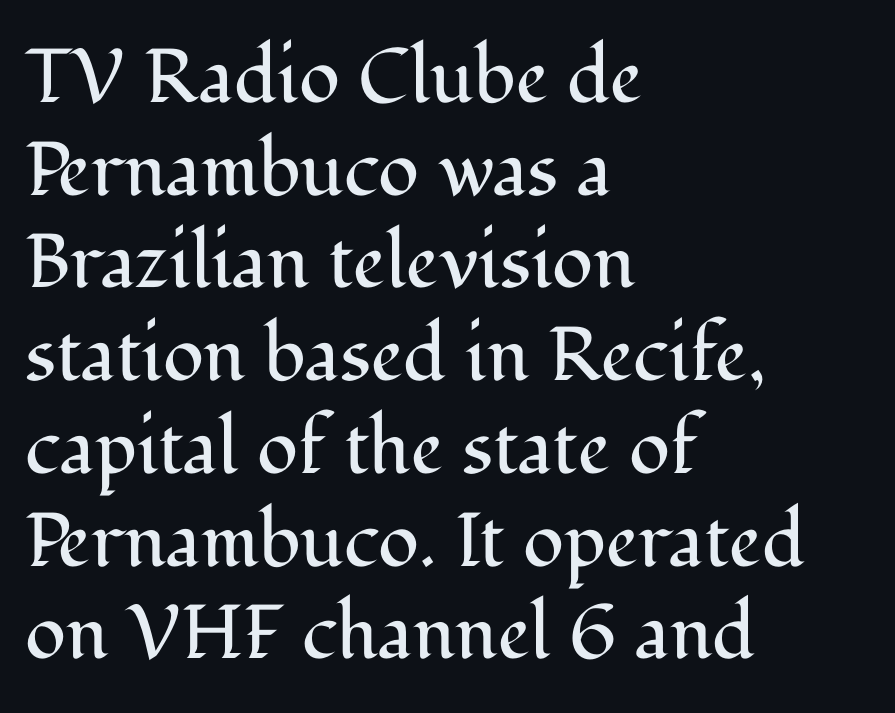
The image shows 76 px regular-weight serif type, upright; set left-aligned, line spacing 1.22x, normal letter spacing, not underlined; medium stroke contrast and a medium x-height.
